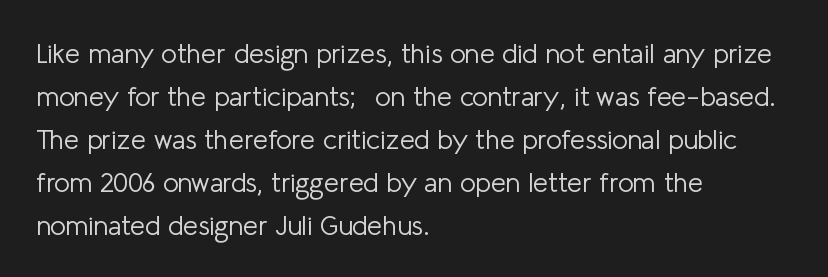
The image shows 27 px text type, upright; set left-aligned, normal line spacing (1.59x), normal letter spacing, not underlined.
